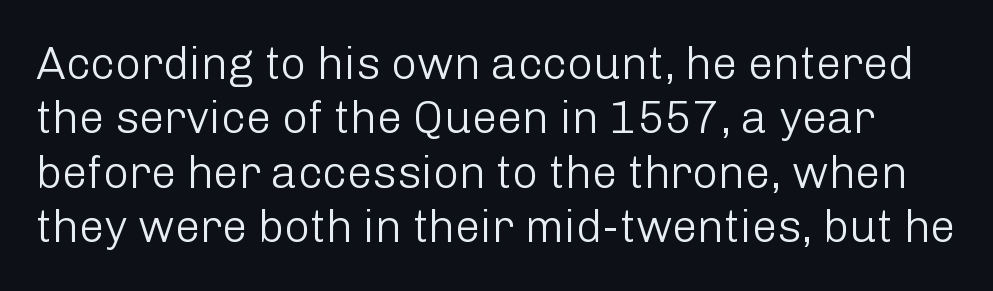
{"serif": "no", "italic": "no", "bold": "no", "weight": "light", "width": "normal", "stroke_contrast": "low", "x_height": "medium", "monospaced": "no", "underline": "no", "line_spacing_ratio": 1.21, "letter_spacing": "normal", "letter_spacing_em": 0.0, "glyph_px": 45}
